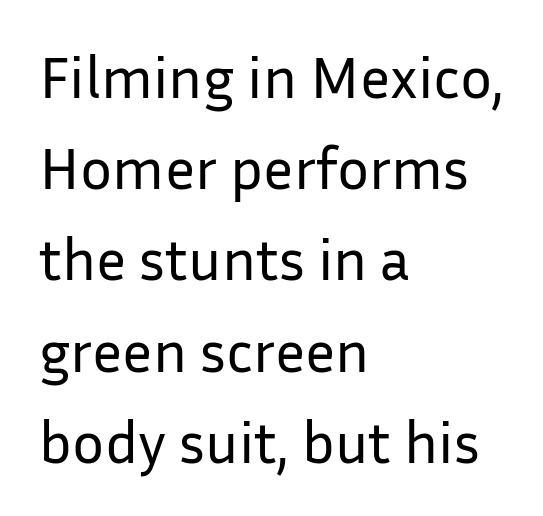
Q: Is the text bold? A: No.
Q: Is the text italic (slanted)? A: No, it is upright.
Q: Is the typeface a serif or a sans-serif typeface? A: Sans-serif.
Q: Is the text underlined? A: No.
Q: How is the paragraph aligned? A: Left-aligned.
Q: Is the spacing between letters normal or unusually wide? A: Normal.
Q: Is the spacing between lines tight, normal or loose? A: Normal.
Q: Width (condensed, normal, or wide)? A: Normal.
Q: Stroke contrast? A: Low.
Q: x-height? A: Medium.
Q: Monospaced? A: No.
